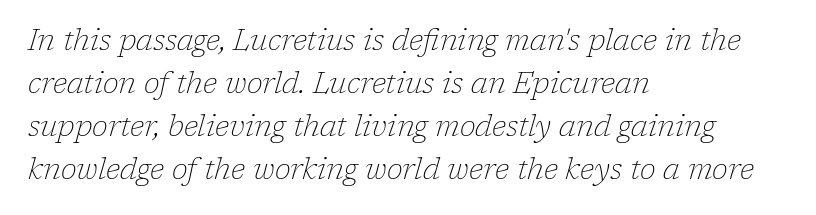
Q: Is the text bold? A: No.
Q: Is the text italic (slanted)? A: Yes, it leans right by about 17 degrees.
Q: Is the typeface a serif or a sans-serif typeface? A: Serif.
Q: Is the text underlined? A: No.
Q: How is the paragraph aligned? A: Left-aligned.
Q: Is the spacing between letters normal or unusually wide? A: Normal.
Q: Is the spacing between lines tight, normal or loose? A: Normal.
Q: Width (condensed, normal, or wide)? A: Normal.
Q: Stroke contrast? A: Low.
Q: x-height? A: Medium.
Q: Monospaced? A: No.
